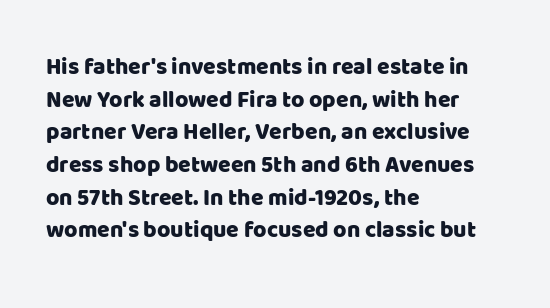
All the whitespace from short lines collects on the right. Standard letterfit; no display-style spreading of the glyphs. The area under the type is left untouched. Characters remain perfectly vertical along every line. If you measured baseline to baseline, you'd find a middling distance.
